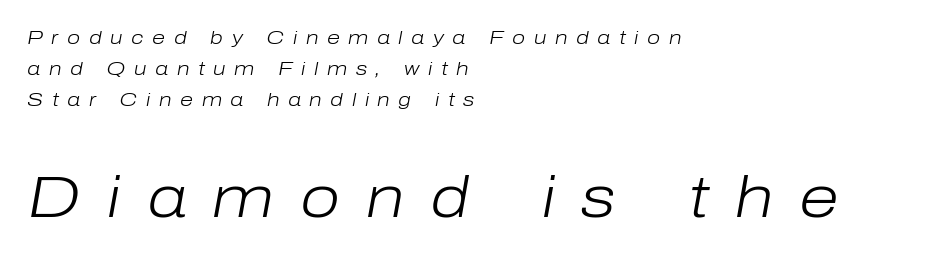
The image shows 58 px light type, italic (leaning right); set left-aligned, normal line spacing (1.63x), unusually wide letter spacing (+0.45 em), not underlined; the second (bottom) block is 3.05x larger; low stroke contrast and a medium x-height.
